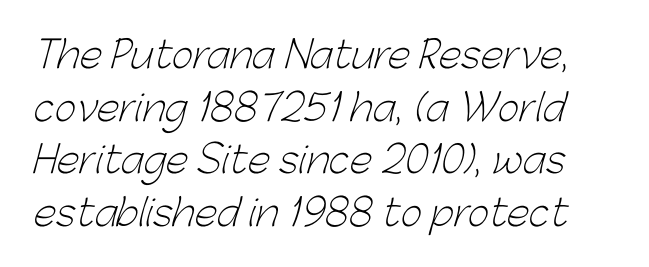
{"serif": "no", "bold": "no", "weight": "light", "width": "normal", "stroke_contrast": "low", "x_height": "medium", "monospaced": "no", "underline": "no", "line_spacing": "normal", "line_spacing_ratio": 1.42, "letter_spacing": "normal", "letter_spacing_em": 0.0, "glyph_px": 37}
